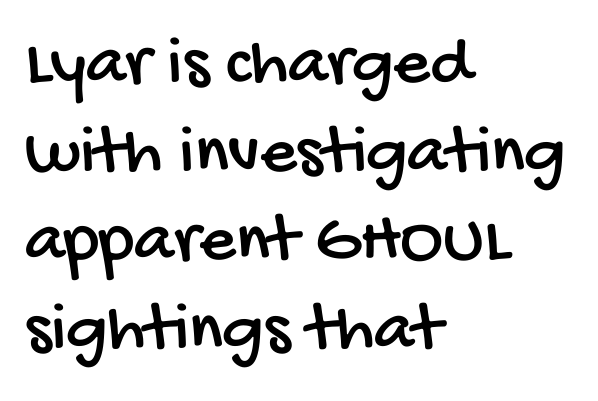
Q: Is the typeface a serif or a sans-serif typeface? A: Sans-serif.
Q: Is the text underlined? A: No.
Q: How is the paragraph aligned? A: Left-aligned.
Q: Is the spacing between letters normal or unusually wide? A: Normal.
Q: Is the spacing between lines tight, normal or loose? A: Normal.
Q: Width (condensed, normal, or wide)? A: Condensed.
Q: Stroke contrast? A: Low.
Q: x-height? A: Large.
Q: Monospaced? A: No.
